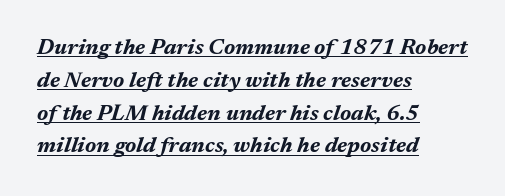
A rule runs beneath these lines of type. The lines are quadded left. What's the leading like? Ordinary, nothing unusual. The letterforms sit shoulder to shoulder at normal distance. Italic: yes, the glyphs are oblique. Summary of weight: heavy, a full bold.
